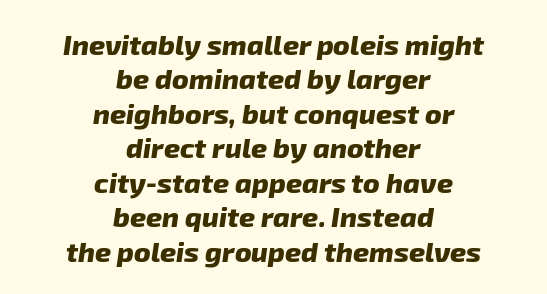
Q: Is the text bold? A: Yes.
Q: Is the typeface a serif or a sans-serif typeface? A: Sans-serif.
Q: Is the text underlined? A: No.
Q: How is the paragraph aligned? A: Centered.
Q: Is the spacing between letters normal or unusually wide? A: Normal.
Q: Width (condensed, normal, or wide)? A: Normal.
Q: Stroke contrast? A: Low.
Q: x-height? A: Medium.
Q: Monospaced? A: No.
